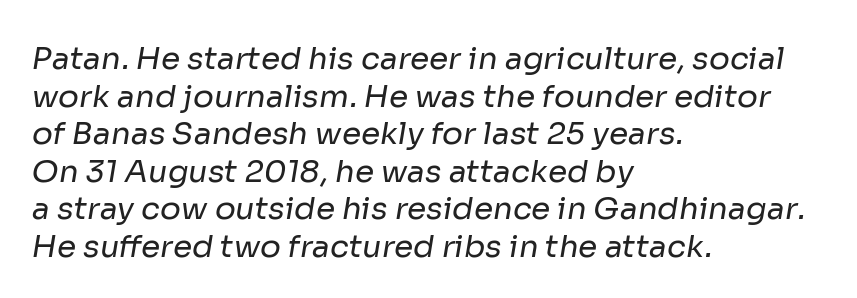
The image shows 31 px regular-weight sans-serif type; set left-aligned, line spacing 1.21x, normal letter spacing, not underlined; low stroke contrast and a medium x-height.
